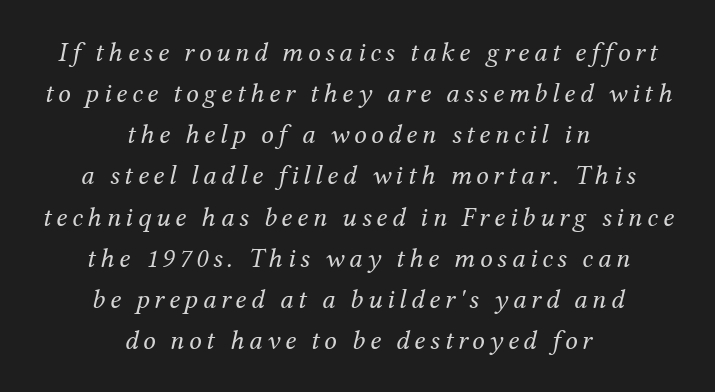
{"serif": "yes", "italic": "yes", "lean": "right", "slant_degrees": 12, "bold": "no", "weight": "regular", "width": "normal", "stroke_contrast": "medium", "x_height": "medium", "monospaced": "no", "underline": "no", "align": "center", "line_spacing": "normal", "line_spacing_ratio": 1.47, "glyph_px": 28}
